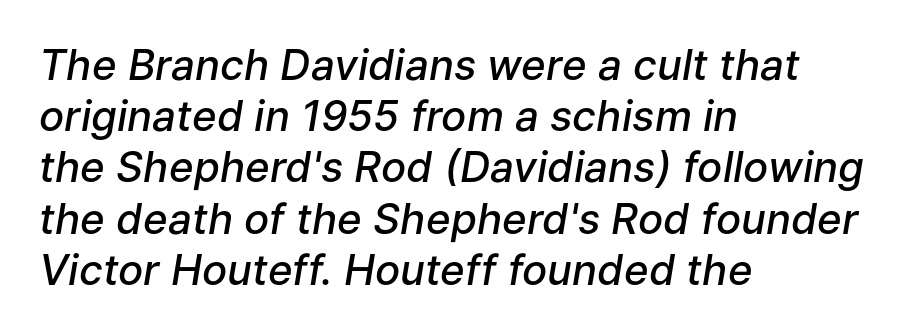
{"italic": "yes", "lean": "right", "slant_degrees": 9, "bold": "semi", "weight": "semibold", "width": "normal", "stroke_contrast": "low", "x_height": "medium", "monospaced": "no", "underline": "no", "align": "left", "line_spacing_ratio": 1.22, "letter_spacing": "normal", "letter_spacing_em": 0.0, "glyph_px": 42}
